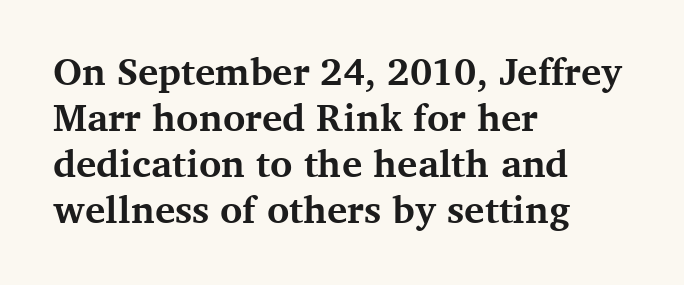
Q: Is the text bold? A: Yes.
Q: Is the text italic (slanted)? A: No, it is upright.
Q: Is the typeface a serif or a sans-serif typeface? A: Serif.
Q: Is the text underlined? A: No.
Q: How is the paragraph aligned? A: Left-aligned.
Q: Is the spacing between letters normal or unusually wide? A: Normal.
Q: Width (condensed, normal, or wide)? A: Normal.
Q: Stroke contrast? A: Medium.
Q: x-height? A: Medium.
Q: Monospaced? A: No.
